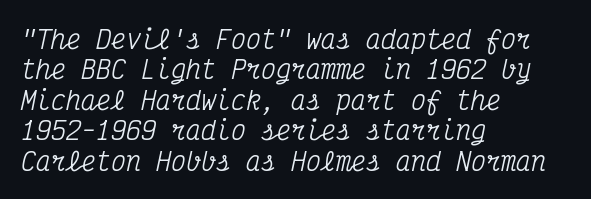
The image shows 25 px text type, italic (leaning right); set left-aligned, line spacing 1.22x, normal letter spacing, not underlined.
